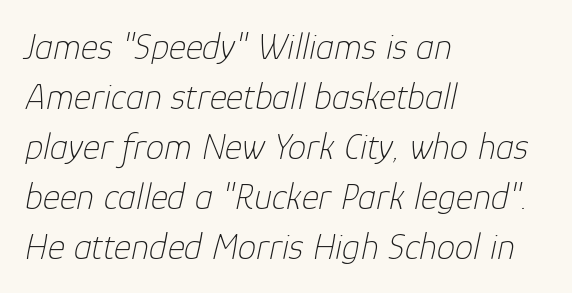
Q: Is the text bold? A: No.
Q: Is the text italic (slanted)? A: Yes, it leans right by about 12 degrees.
Q: Is the text underlined? A: No.
Q: How is the paragraph aligned? A: Left-aligned.
Q: Is the spacing between letters normal or unusually wide? A: Normal.
Q: Is the spacing between lines tight, normal or loose? A: Normal.
Q: Width (condensed, normal, or wide)? A: Normal.
Q: Stroke contrast? A: Low.
Q: x-height? A: Medium.
Q: Monospaced? A: No.
